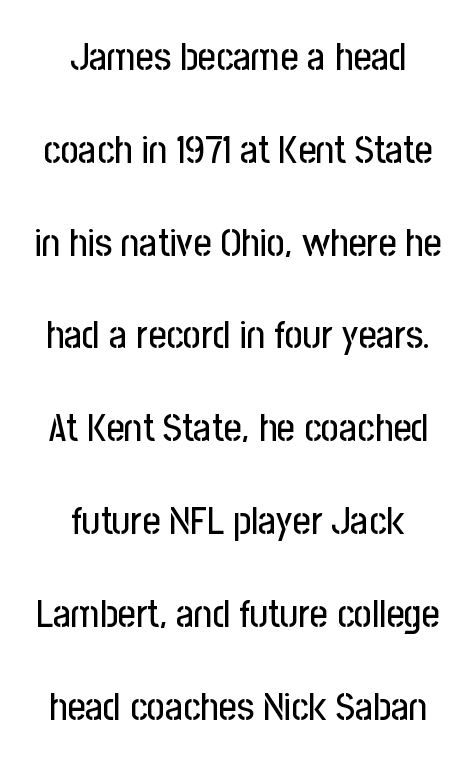
Q: Is the text italic (slanted)? A: No, it is upright.
Q: Is the typeface a serif or a sans-serif typeface? A: Sans-serif.
Q: Is the text underlined? A: No.
Q: How is the paragraph aligned? A: Centered.
Q: Is the spacing between letters normal or unusually wide? A: Normal.
Q: Is the spacing between lines tight, normal or loose? A: Loose.
Q: Width (condensed, normal, or wide)? A: Condensed.
Q: Stroke contrast? A: Low.
Q: x-height? A: Medium.
Q: Monospaced? A: No.
